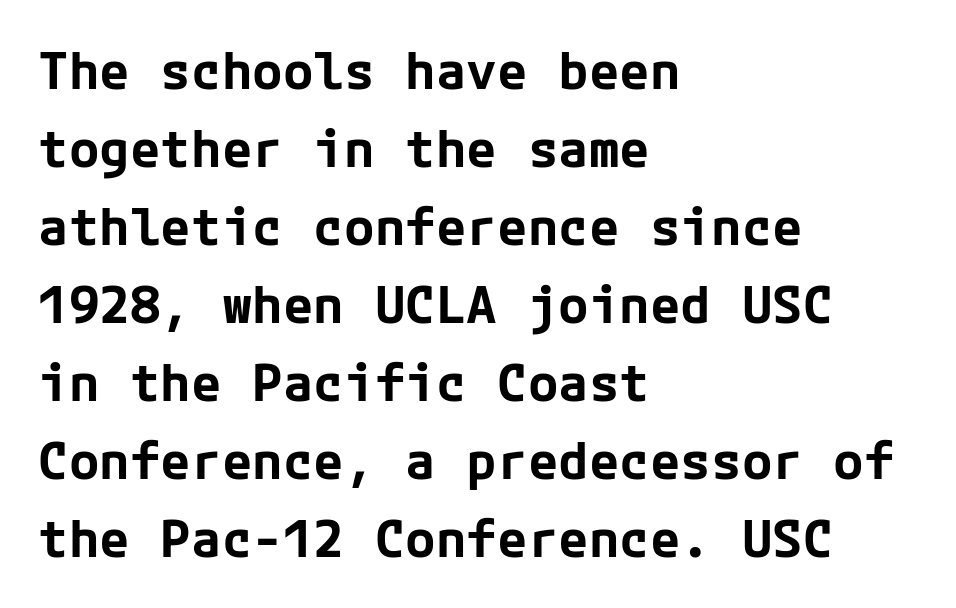
The image shows 51 px bold sans-serif type, upright; set left-aligned, normal line spacing (1.53x), normal letter spacing, not underlined; low stroke contrast and a medium x-height.
